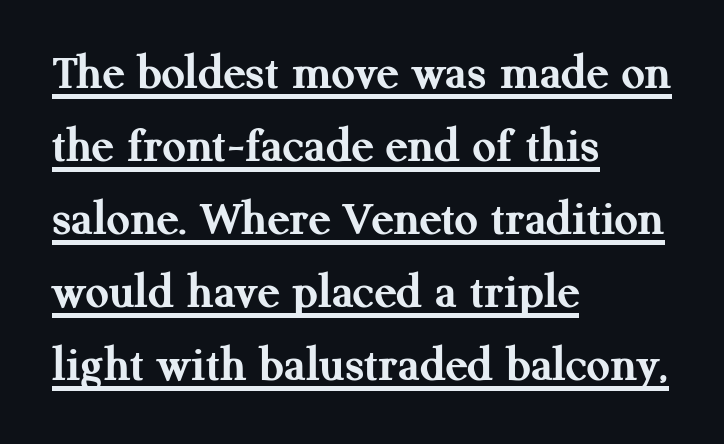
Q: Is the text bold? A: Yes.
Q: Is the text italic (slanted)? A: No, it is upright.
Q: Is the typeface a serif or a sans-serif typeface? A: Serif.
Q: Is the text underlined? A: Yes.
Q: How is the paragraph aligned? A: Left-aligned.
Q: Is the spacing between letters normal or unusually wide? A: Normal.
Q: Is the spacing between lines tight, normal or loose? A: Normal.
Q: Width (condensed, normal, or wide)? A: Normal.
Q: Stroke contrast? A: Medium.
Q: x-height? A: Medium.
Q: Monospaced? A: No.
